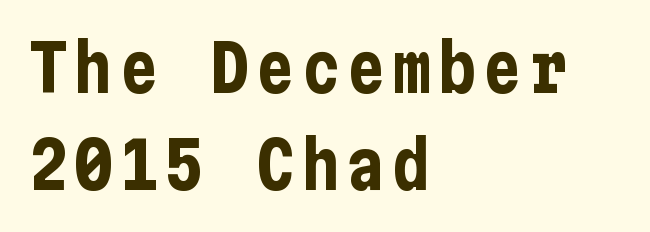
Q: Is the text bold? A: Yes.
Q: Is the text italic (slanted)? A: No, it is upright.
Q: Is the typeface a serif or a sans-serif typeface? A: Sans-serif.
Q: Is the text underlined? A: No.
Q: How is the paragraph aligned? A: Left-aligned.
Q: Is the spacing between lines tight, normal or loose? A: Normal.
Q: Width (condensed, normal, or wide)? A: Condensed.
Q: Stroke contrast? A: Low.
Q: x-height? A: Medium.
